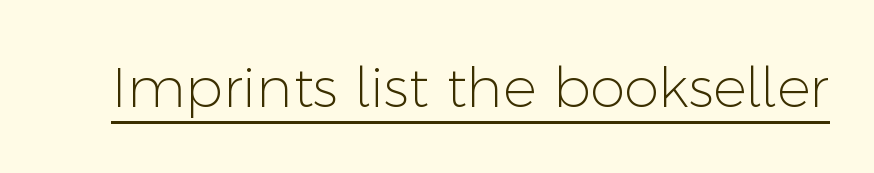
{"serif": "no", "italic": "no", "bold": "no", "weight": "light", "width": "normal", "stroke_contrast": "low", "x_height": "medium", "monospaced": "no", "underline": "yes", "letter_spacing": "normal", "letter_spacing_em": 0.0, "glyph_px": 56}
